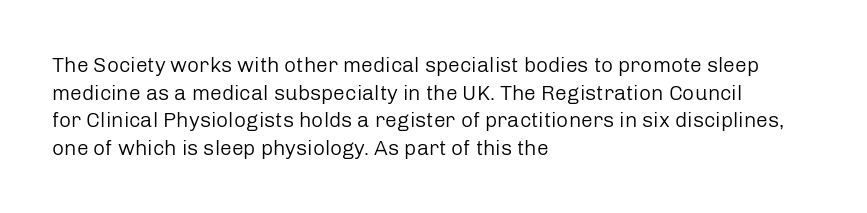
Teacher's note: observe the even left margin — that is flush-left alignment. The line texture is even and compact thanks to regular tracking. The lettering stays uniformly vertical, giving the passage a roman look. The baseline area is clear.
